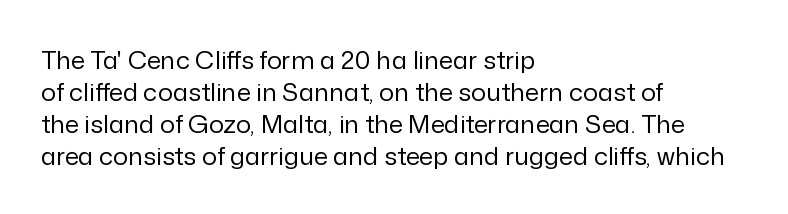
{"italic": "no", "bold": "no", "underline": "no", "align": "left", "line_spacing": "normal", "line_spacing_ratio": 1.28, "letter_spacing": "normal", "letter_spacing_em": 0.0, "glyph_px": 25}
